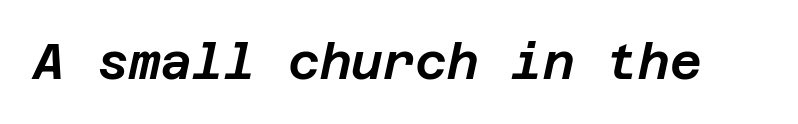
The image shows 49 px text type, italic (leaning right); set normal letter spacing, not underlined; low stroke contrast and a large x-height.
